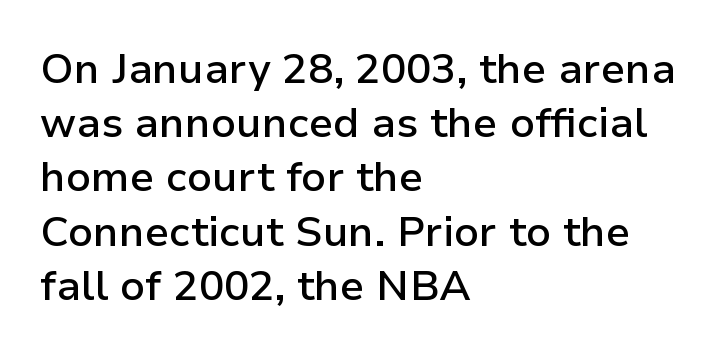
Q: Is the text bold? A: Semi-bold.
Q: Is the text italic (slanted)? A: No, it is upright.
Q: Is the typeface a serif or a sans-serif typeface? A: Sans-serif.
Q: Is the text underlined? A: No.
Q: How is the paragraph aligned? A: Left-aligned.
Q: Is the spacing between letters normal or unusually wide? A: Normal.
Q: Is the spacing between lines tight, normal or loose? A: Normal.
Q: Width (condensed, normal, or wide)? A: Normal.
Q: Stroke contrast? A: Low.
Q: x-height? A: Medium.
Q: Monospaced? A: No.
